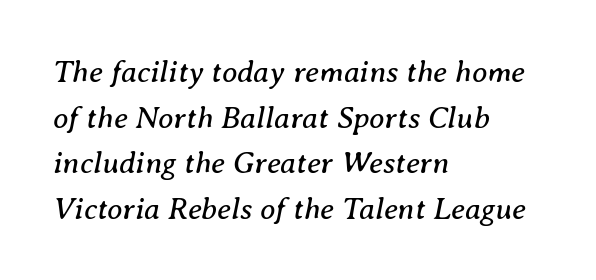
{"serif": "yes", "italic": "yes", "lean": "right", "slant_degrees": 8, "bold": "no", "weight": "regular", "width": "normal", "stroke_contrast": "medium", "x_height": "medium", "monospaced": "no", "underline": "no", "align": "left", "line_spacing": "normal", "line_spacing_ratio": 1.47, "letter_spacing": "normal", "letter_spacing_em": 0.0, "glyph_px": 31}
